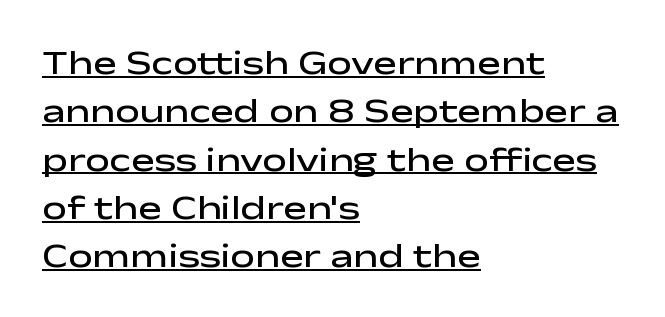
Spacing between characters is what you'd get straight out of the box. The characters look somewhat weighty, a semibold short of true bold. The rag falls on the right side of this text block. The line-height multiplier appears to be the usual default. These lines are rendered in a variable-pitch font.
